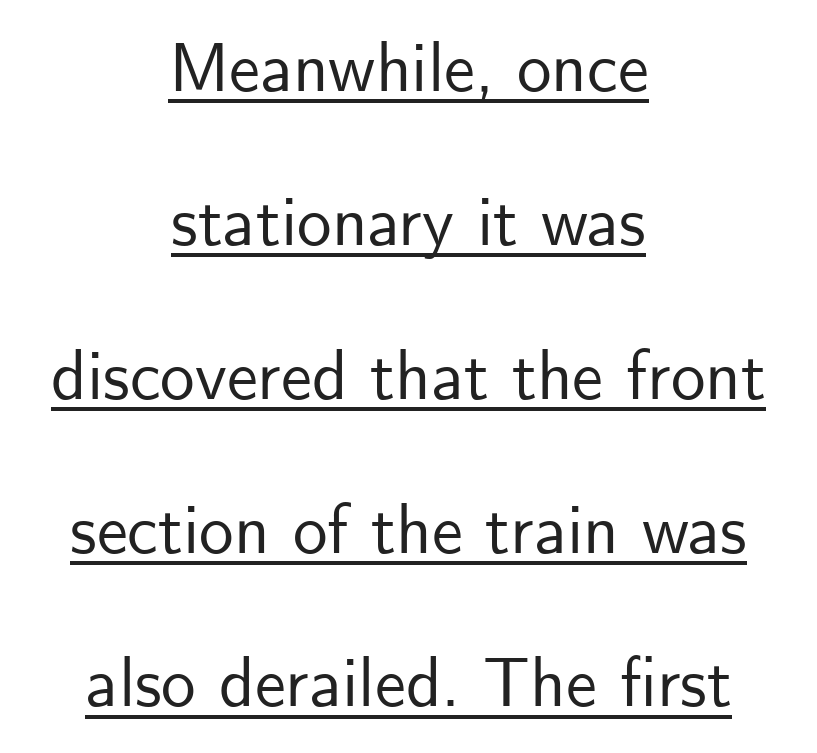
Q: Is the text italic (slanted)? A: No, it is upright.
Q: Is the typeface a serif or a sans-serif typeface? A: Sans-serif.
Q: Is the text underlined? A: Yes.
Q: How is the paragraph aligned? A: Centered.
Q: Is the spacing between letters normal or unusually wide? A: Normal.
Q: Is the spacing between lines tight, normal or loose? A: Loose.
Q: Width (condensed, normal, or wide)? A: Normal.
Q: Stroke contrast? A: Low.
Q: x-height? A: Small.
Q: Monospaced? A: No.
